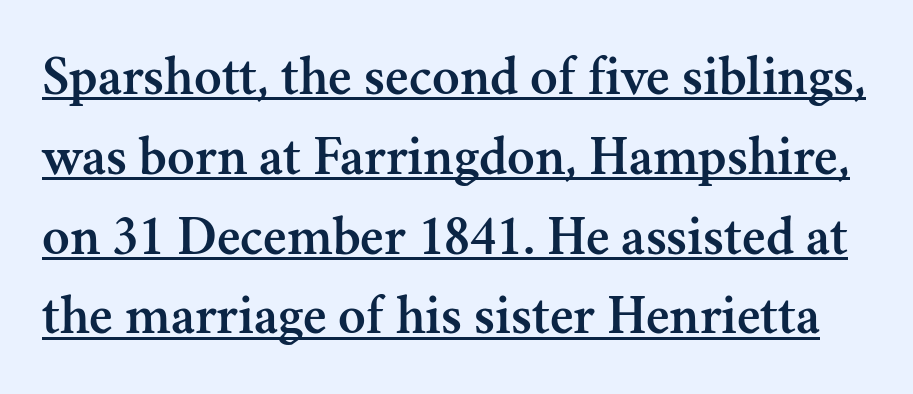
Standard letterfit; no display-style spreading of the glyphs. In terms of leading, this rendering sits right in the middle. Regarding serifs, this sample has them. These lines are rendered in a variable-pitch font. No italicization has been applied; the sample stays upright.
